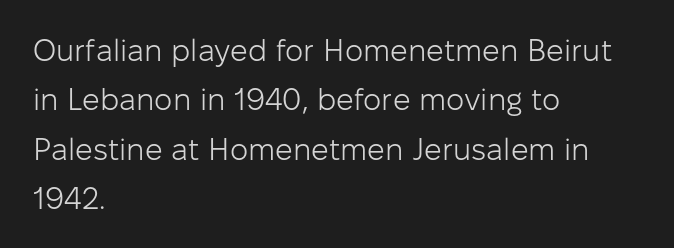
Q: Is the text bold? A: No.
Q: Is the text italic (slanted)? A: No, it is upright.
Q: Is the typeface a serif or a sans-serif typeface? A: Sans-serif.
Q: Is the text underlined? A: No.
Q: How is the paragraph aligned? A: Left-aligned.
Q: Is the spacing between letters normal or unusually wide? A: Normal.
Q: Is the spacing between lines tight, normal or loose? A: Normal.
Q: Width (condensed, normal, or wide)? A: Normal.
Q: Stroke contrast? A: Low.
Q: x-height? A: Medium.
Q: Monospaced? A: No.
